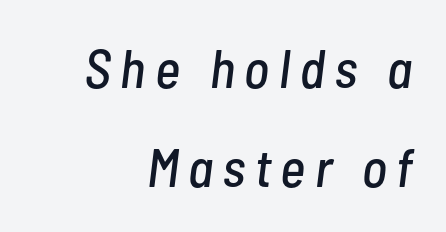
The rendering anchors every line to the right-hand side. The glyphs are unaccompanied by any horizontal stroke below them. This sample has the flowing, uneven cadence of proportional lettering. This is oblique type, the kind used for emphasis or titles.
